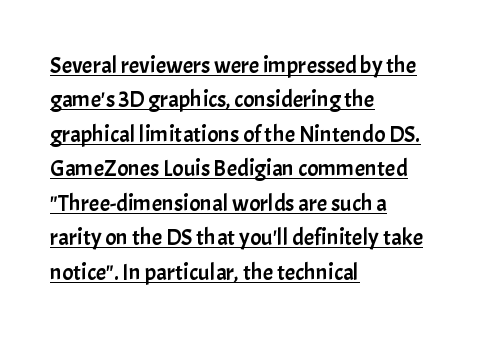
{"italic": "no", "underline": "yes", "align": "left", "line_spacing": "normal", "line_spacing_ratio": 1.5, "letter_spacing": "normal", "letter_spacing_em": 0.0, "glyph_px": 23}
